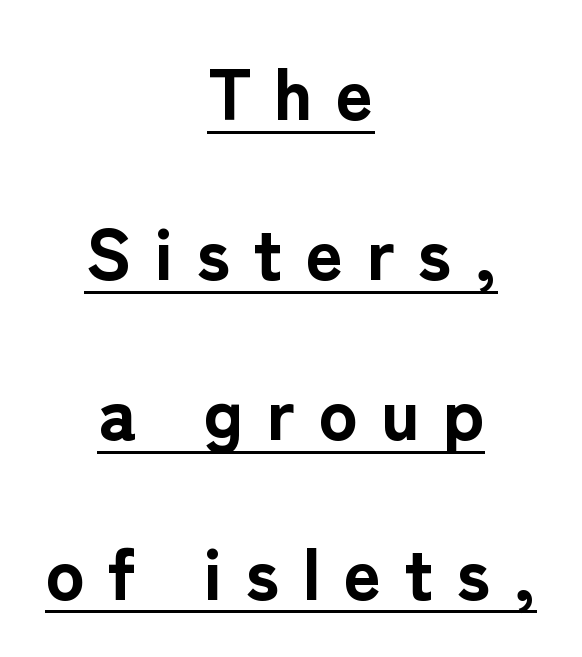
Rendered with straight, roman letterforms. The tracking reads as deliberately expanded to a designer's eye. Visually the block forms a symmetrical silhouette, jagged on both flanks. On the weight axis this lands at bold, roughly 700. The face used here is proportionally spaced, like ordinary book or web type. No feet cap the strokes, marking this as sans-serif type.
